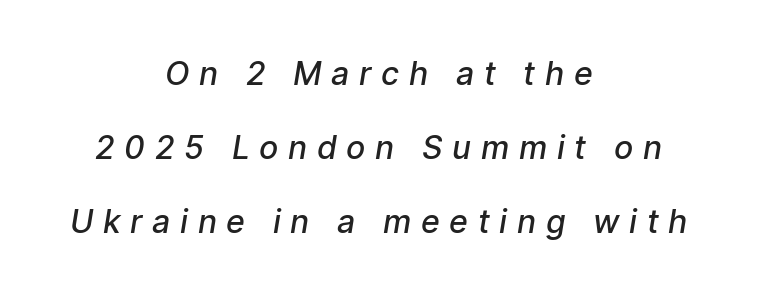
These lines are rendered in a variable-pitch font. This is the in-between weight designers call semibold or demi. One glance says open: line gaps are wider than usual. No feet cap the strokes, marking this as sans-serif type. Inter-character spacing is expanded well beyond the font's built-in metrics.
